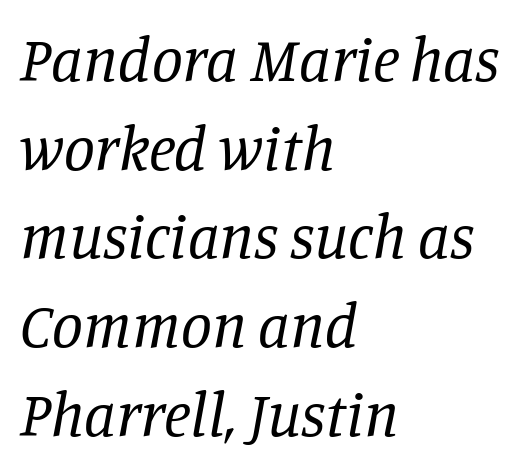
{"serif": "yes", "italic": "yes", "lean": "right", "slant_degrees": 11, "bold": "no", "weight": "regular", "width": "normal", "stroke_contrast": "low", "x_height": "large", "monospaced": "no", "underline": "no", "align": "left", "line_spacing": "normal", "line_spacing_ratio": 1.43, "letter_spacing": "normal", "letter_spacing_em": 0.0, "glyph_px": 62}
